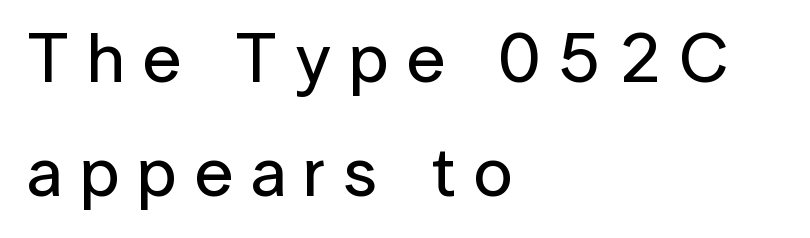
{"serif": "no", "italic": "no", "width": "normal", "stroke_contrast": "low", "x_height": "medium", "monospaced": "no", "underline": "no", "align": "left", "line_spacing": "normal", "line_spacing_ratio": 1.63, "letter_spacing": "wide", "letter_spacing_em": 0.25, "glyph_px": 70}
